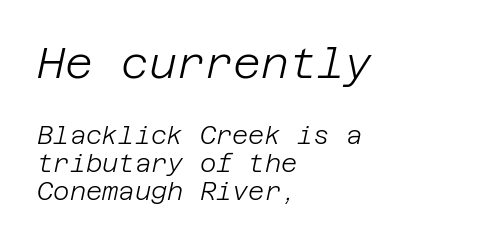
{"italic": "yes", "lean": "right", "slant_degrees": 12, "bold": "no", "weight": "light", "width": "normal", "stroke_contrast": "low", "x_height": "large", "underline": "no", "align": "left", "line_spacing": "tight", "line_spacing_ratio": 1.13, "letter_spacing": "normal", "letter_spacing_em": 0.0, "larger_block": "first", "size_ratio": 1.72, "glyph_px": 43}
